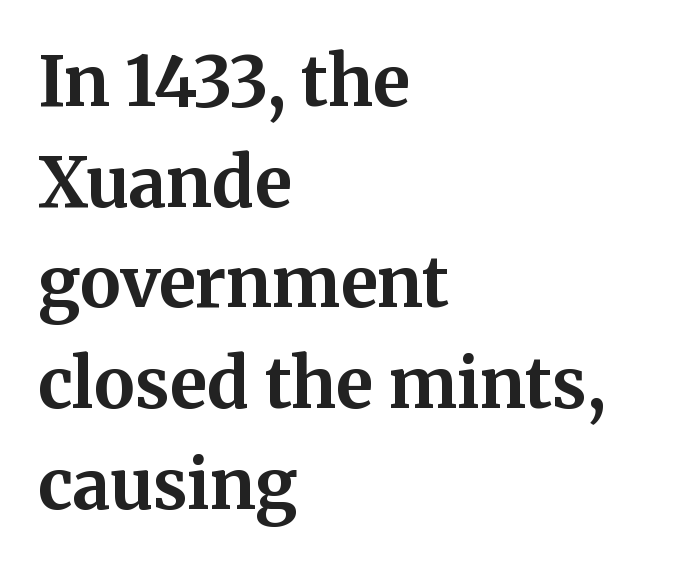
Q: Is the text bold? A: Yes.
Q: Is the text italic (slanted)? A: No, it is upright.
Q: Is the typeface a serif or a sans-serif typeface? A: Serif.
Q: Is the text underlined? A: No.
Q: How is the paragraph aligned? A: Left-aligned.
Q: Is the spacing between letters normal or unusually wide? A: Normal.
Q: Is the spacing between lines tight, normal or loose? A: Normal.
Q: Width (condensed, normal, or wide)? A: Normal.
Q: Stroke contrast? A: Medium.
Q: x-height? A: Medium.
Q: Monospaced? A: No.
